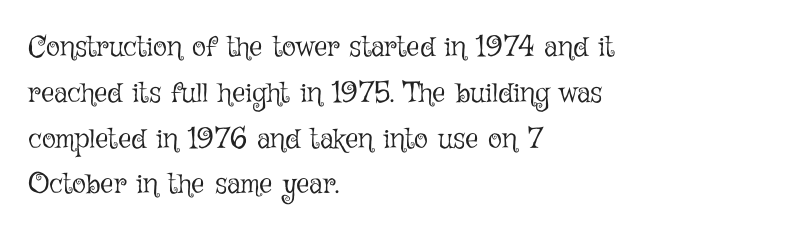
The image shows 29 px light type, upright; set left-aligned, normal line spacing (1.58x), normal letter spacing, not underlined; low stroke contrast and a medium x-height.
